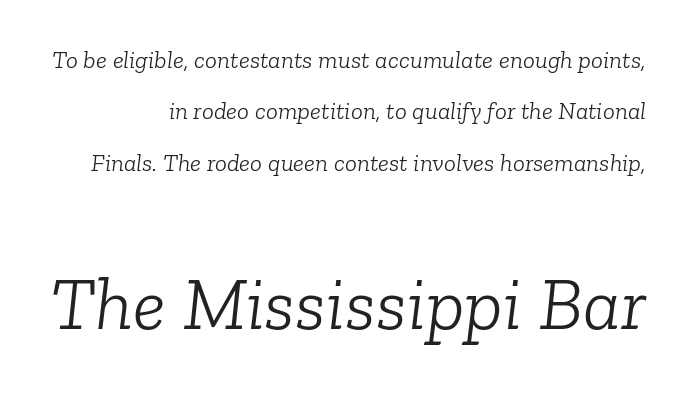
Q: Is the text bold? A: No.
Q: Is the text italic (slanted)? A: Yes, it leans right by about 6 degrees.
Q: Is the typeface a serif or a sans-serif typeface? A: Serif.
Q: Is the text underlined? A: No.
Q: Is the spacing between letters normal or unusually wide? A: Normal.
Q: Is the spacing between lines tight, normal or loose? A: Loose.
Q: Which block of text is set in a larger size, the first (top) or the second (bottom)? A: The second (bottom) one.
Q: Width (condensed, normal, or wide)? A: Normal.
Q: Stroke contrast? A: Low.
Q: x-height? A: Medium.
Q: Monospaced? A: No.
